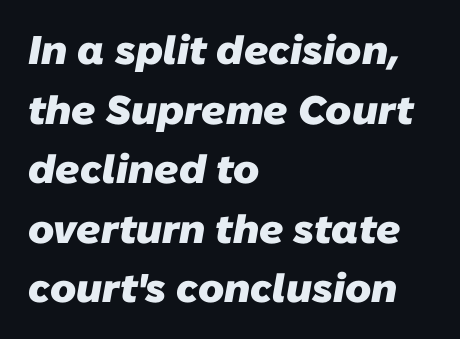
Q: Is the text bold? A: Yes.
Q: Is the typeface a serif or a sans-serif typeface? A: Sans-serif.
Q: Is the text underlined? A: No.
Q: How is the paragraph aligned? A: Left-aligned.
Q: Is the spacing between letters normal or unusually wide? A: Normal.
Q: Is the spacing between lines tight, normal or loose? A: Normal.
Q: Width (condensed, normal, or wide)? A: Normal.
Q: Stroke contrast? A: Low.
Q: x-height? A: Medium.
Q: Monospaced? A: No.
